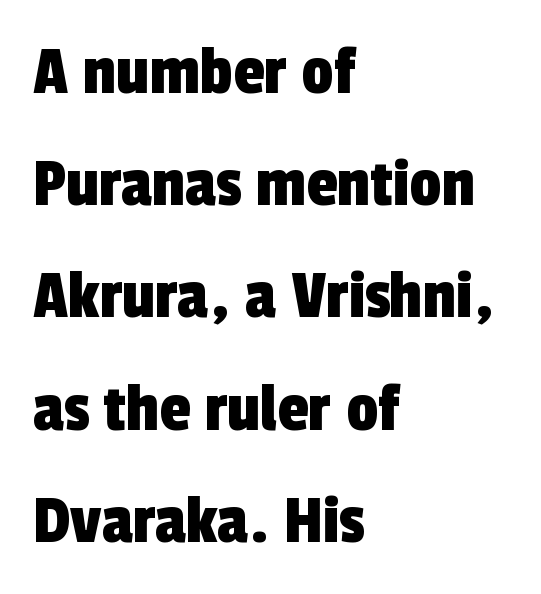
{"serif": "no", "width": "condensed", "x_height": "medium", "monospaced": "no", "underline": "no", "align": "left", "line_spacing": "normal", "line_spacing_ratio": 1.58, "letter_spacing": "normal", "letter_spacing_em": 0.0, "glyph_px": 71}
